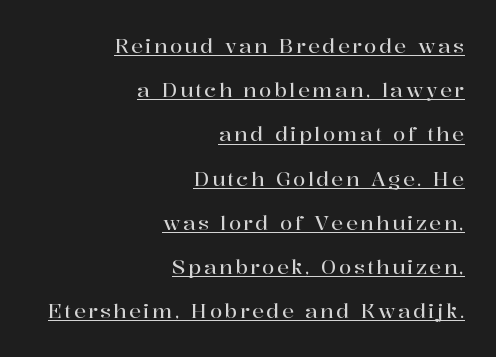
Q: Is the text italic (slanted)? A: No, it is upright.
Q: Is the text underlined? A: Yes.
Q: How is the paragraph aligned? A: Right-aligned.
Q: Is the spacing between lines tight, normal or loose? A: Loose.
